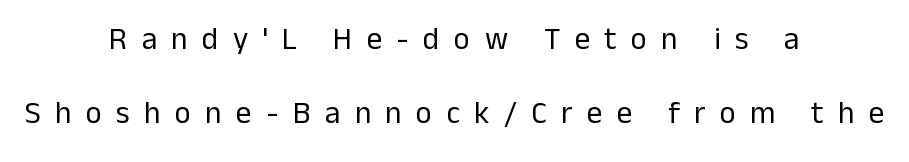
{"serif": "no", "italic": "no", "bold": "no", "weight": "regular", "width": "normal", "stroke_contrast": "low", "x_height": "medium", "monospaced": "no", "underline": "no", "align": "center", "line_spacing": "loose", "line_spacing_ratio": 2.39, "letter_spacing": "wide", "letter_spacing_em": 0.46, "glyph_px": 31}
